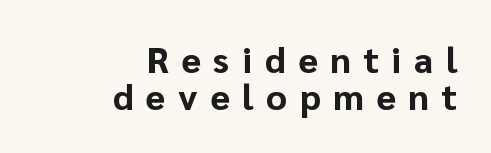
{"serif": "no", "italic": "no", "bold": "yes", "weight": "bold", "width": "normal", "stroke_contrast": "low", "x_height": "medium", "monospaced": "no", "underline": "no", "align": "right", "line_spacing": "tight", "line_spacing_ratio": 1.02, "letter_spacing": "wide", "letter_spacing_em": 0.35, "glyph_px": 36}
